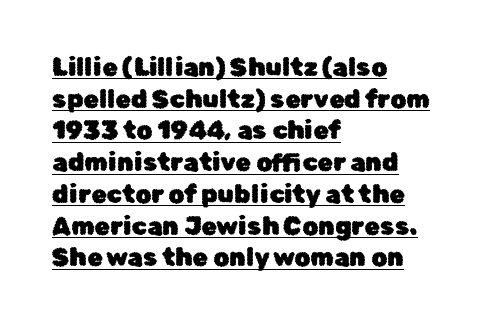
Q: Is the text italic (slanted)? A: No, it is upright.
Q: Is the text underlined? A: Yes.
Q: How is the paragraph aligned? A: Left-aligned.
Q: Is the spacing between letters normal or unusually wide? A: Normal.
Q: Is the spacing between lines tight, normal or loose? A: Normal.
